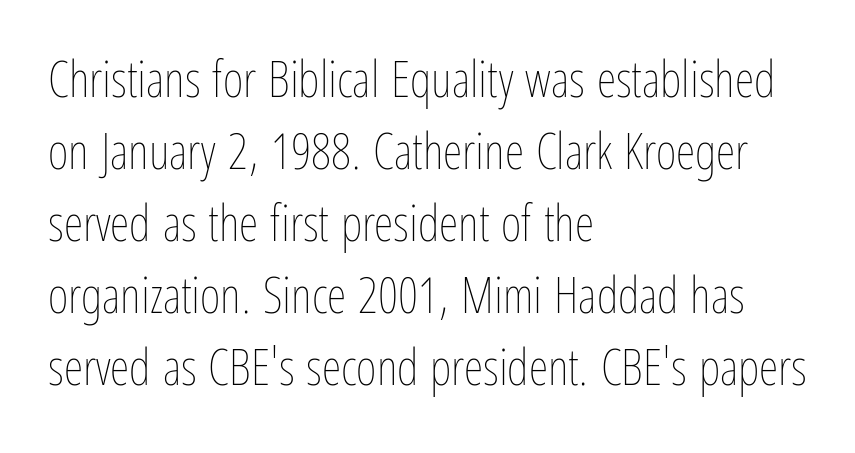
Q: Is the text bold? A: No.
Q: Is the text italic (slanted)? A: No, it is upright.
Q: Is the text underlined? A: No.
Q: How is the paragraph aligned? A: Left-aligned.
Q: Is the spacing between letters normal or unusually wide? A: Normal.
Q: Is the spacing between lines tight, normal or loose? A: Normal.
Q: Width (condensed, normal, or wide)? A: Condensed.
Q: Stroke contrast? A: Low.
Q: x-height? A: Medium.
Q: Monospaced? A: No.
